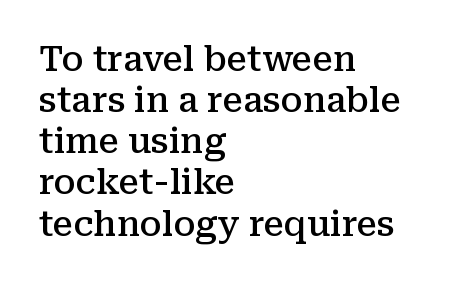
Q: Is the text bold? A: Semi-bold.
Q: Is the text italic (slanted)? A: No, it is upright.
Q: Is the typeface a serif or a sans-serif typeface? A: Serif.
Q: Is the text underlined? A: No.
Q: How is the paragraph aligned? A: Left-aligned.
Q: Is the spacing between letters normal or unusually wide? A: Normal.
Q: Width (condensed, normal, or wide)? A: Normal.
Q: Stroke contrast? A: Medium.
Q: x-height? A: Medium.
Q: Monospaced? A: No.
